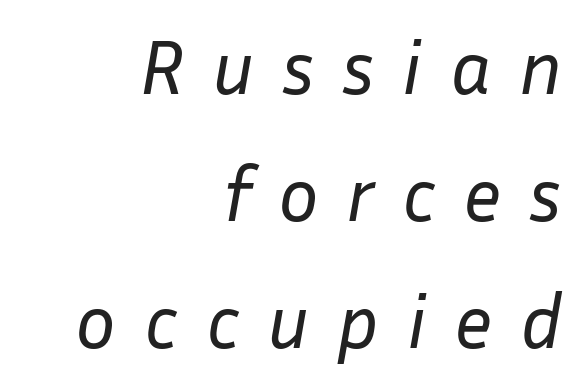
These lines were composed using italics. How would I describe the line gaps? Plain and ordinary. The letters advance in unequal steps, a hallmark of proportional type. Letters have the restrained weight of plain body copy at most. Students, note that the glyphs here are deliberately spaced far apart.
